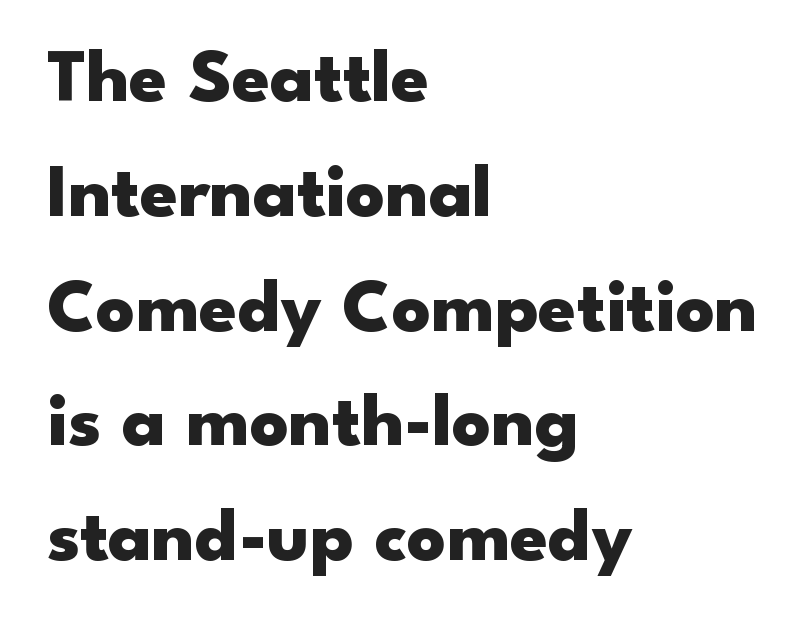
The compositor pushed each line to the left boundary. The letters are bold, with thick, heavy strokes. The rendering uses a moderate line-height, typical for paragraphs. A typesetter would label this face a sans.
